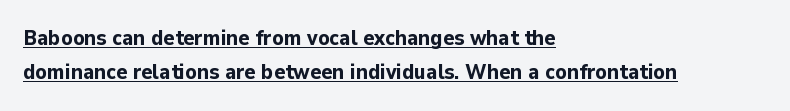
{"italic": "no", "bold": "yes", "underline": "yes", "align": "left", "line_spacing": "normal", "line_spacing_ratio": 1.63, "letter_spacing": "normal", "letter_spacing_em": 0.0, "glyph_px": 21}
